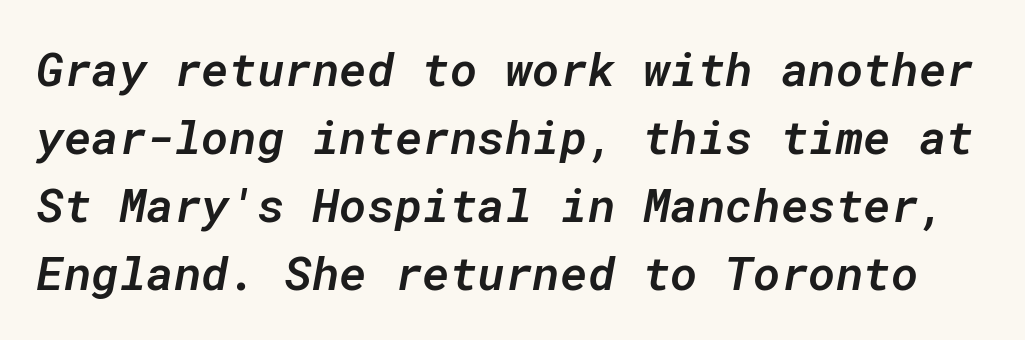
{"italic": "yes", "lean": "right", "slant_degrees": 10, "bold": "semi", "weight": "semibold", "width": "normal", "stroke_contrast": "low", "x_height": "medium", "monospaced": "yes", "underline": "no", "line_spacing": "normal", "line_spacing_ratio": 1.45, "letter_spacing": "normal", "letter_spacing_em": 0.0, "glyph_px": 47}
